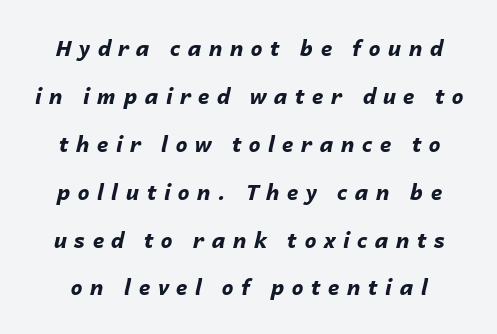
The letterforms stand isolated, each surrounded by extra space. Notice how thick the strokes are: this is what a full bold looks like. Whoever set this chose breathing room over compactness in the vertical rhythm. You can tell it's italic because the verticals aren't actually vertical. Clear beneath every line of the passage.
